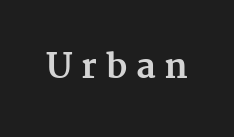
Examine the stroke ends and you'll spot serifs. What weight is shown? A full bold with thick strokes. Loose tracking; the words dissolve into strings of separated letters. This is roman type, the default non-slanted kind. Spacing verdict: proportional, widths tailored to each character. Underlining? Definitely not there.
